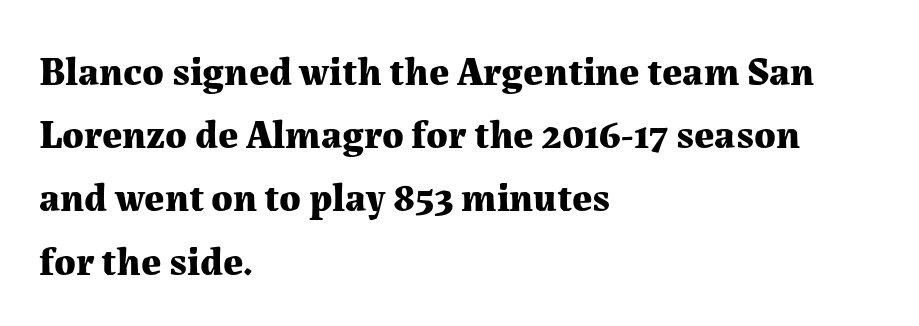
The strip under each line holds only bare page. The face used here is seriffed, in the tradition of book romans. Ascenders rise straight up at ninety degrees. The rendering keeps characters at their native spacing. The space between consecutive lines is moderate.
